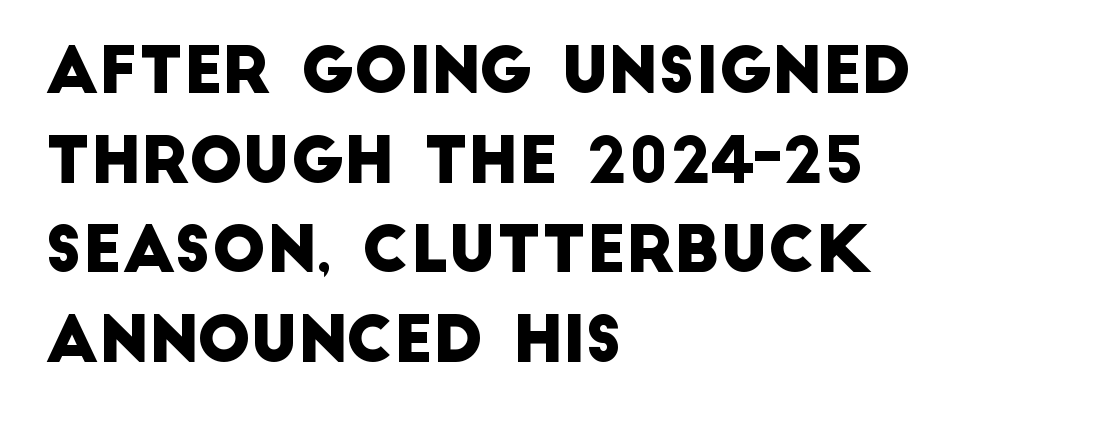
Q: Is the typeface a serif or a sans-serif typeface? A: Sans-serif.
Q: Is the text underlined? A: No.
Q: How is the paragraph aligned? A: Left-aligned.
Q: Is the spacing between letters normal or unusually wide? A: Normal.
Q: Is the spacing between lines tight, normal or loose? A: Normal.
Q: Width (condensed, normal, or wide)? A: Normal.
Q: Stroke contrast? A: Low.
Q: x-height? A: Large.
Q: Monospaced? A: No.
